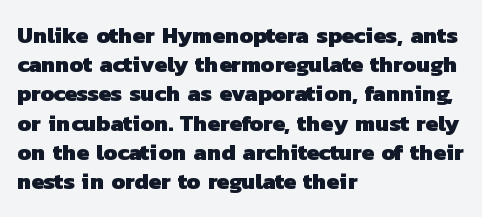
{"bold": "yes", "underline": "no", "align": "left", "line_spacing": "normal", "line_spacing_ratio": 1.27, "letter_spacing": "normal", "letter_spacing_em": 0.0, "glyph_px": 23}
